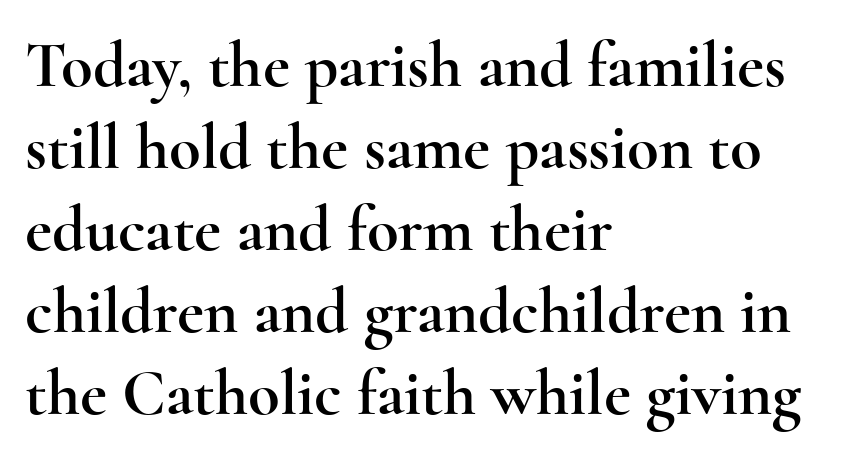
Each letter keeps its own natural width here, so spacing adapts to shape. One glance says typical: line gaps are just what's usual. The specimen reads as upright at a glance. Little horizontal feet cap the strokes, marking this as serif type. The passage is arranged the way most books set body copy — flush left. Descenders are the only things crossing below the line.
